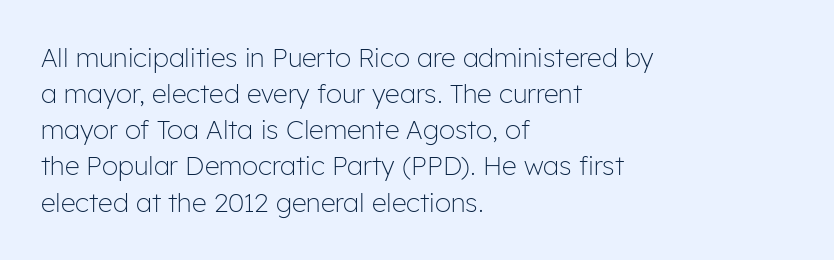
The image shows 26 px text type, upright; set left-aligned, normal line spacing (1.39x), normal letter spacing, not underlined.
